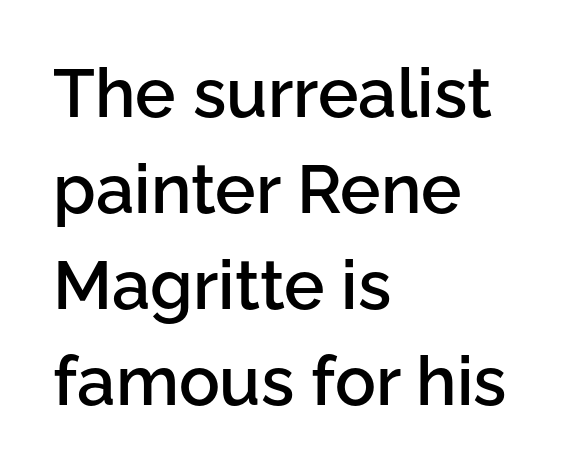
{"serif": "no", "italic": "no", "bold": "semi", "weight": "semibold", "width": "normal", "stroke_contrast": "low", "x_height": "medium", "monospaced": "no", "underline": "no", "align": "left", "line_spacing": "normal", "line_spacing_ratio": 1.41, "letter_spacing": "normal", "letter_spacing_em": 0.0, "glyph_px": 68}
